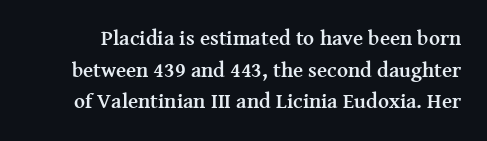
Reading down the column, the eye jumps a familiar distance to each next line. What stands out about the letter spacing? Nothing — it is the standard amount. The characters look thick and weighty, a clear bold. Only glyphs here, with clear space below each row. The lettering stays uniformly vertical, giving the passage a roman look.
